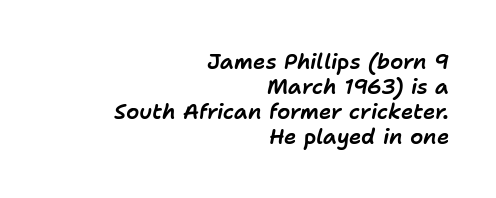
There's an unmistakable incline to the writing here. Caption: standard tracking, unaltered. Each line ends at the same right margin while the left side varies. A clean baseline with only descenders dipping below it.
